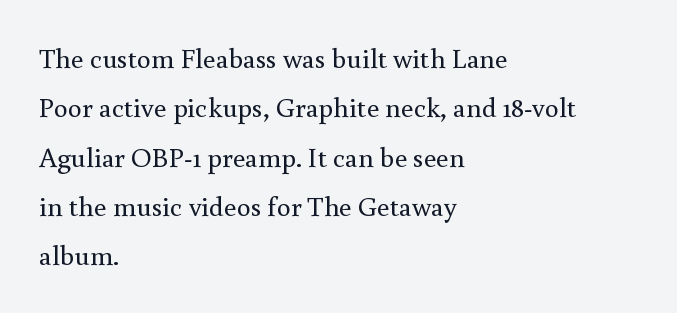
The image shows 28 px regular-weight serif type, upright; set left-aligned, line spacing 1.76x, normal letter spacing, not underlined; a small x-height.
